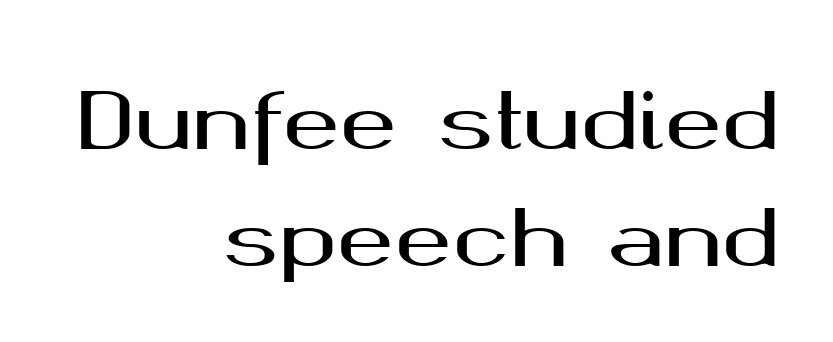
Q: Is the text italic (slanted)? A: No, it is upright.
Q: Is the typeface a serif or a sans-serif typeface? A: Sans-serif.
Q: Is the text underlined? A: No.
Q: How is the paragraph aligned? A: Right-aligned.
Q: Is the spacing between letters normal or unusually wide? A: Normal.
Q: Is the spacing between lines tight, normal or loose? A: Normal.
Q: Width (condensed, normal, or wide)? A: Wide.
Q: Stroke contrast? A: Medium.
Q: x-height? A: Medium.
Q: Monospaced? A: No.
